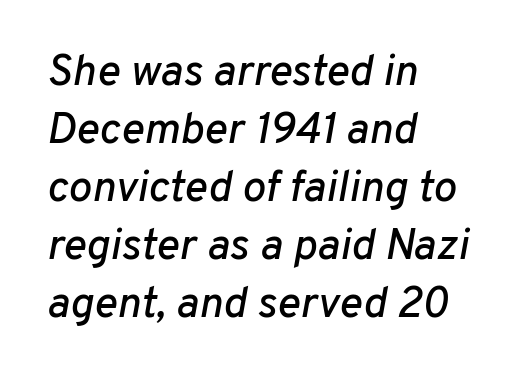
Q: Is the text italic (slanted)? A: Yes, it leans right by about 10 degrees.
Q: Is the text underlined? A: No.
Q: How is the paragraph aligned? A: Left-aligned.
Q: Is the spacing between letters normal or unusually wide? A: Normal.
Q: Is the spacing between lines tight, normal or loose? A: Normal.
Q: Width (condensed, normal, or wide)? A: Normal.
Q: Stroke contrast? A: Low.
Q: x-height? A: Medium.
Q: Monospaced? A: No.
